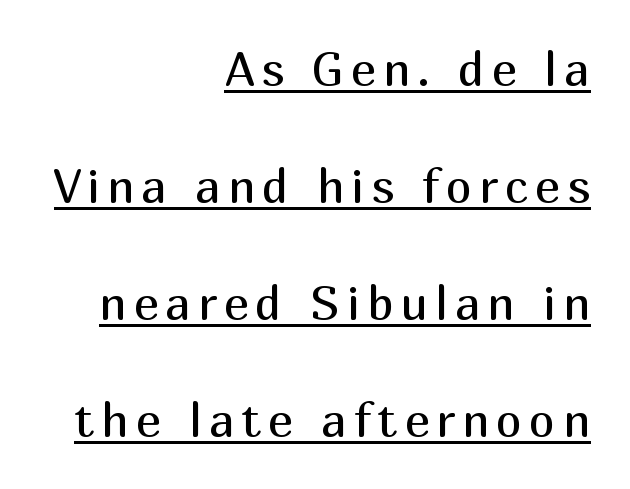
The sample's only ornament is a line tracing under the words. Character widths vary here, with narrow letters taking less room than wide ones. Notice how the stems are strictly vertical — no italics here. Regarding serifs, this sample does without them. Line ends are locked; line starts wander. The strokes carry an ordinary text weight at most.
